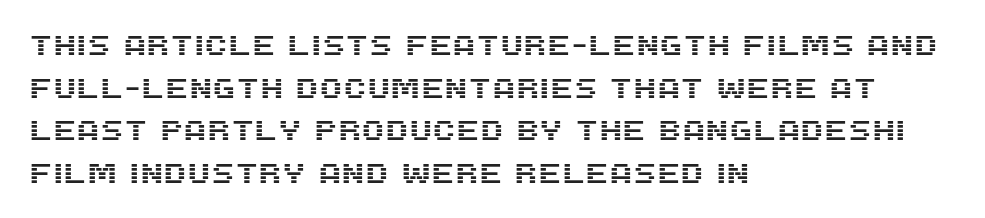
Q: Is the text italic (slanted)? A: No, it is upright.
Q: Is the text underlined? A: No.
Q: How is the paragraph aligned? A: Left-aligned.
Q: Is the spacing between letters normal or unusually wide? A: Normal.
Q: Is the spacing between lines tight, normal or loose? A: Normal.
